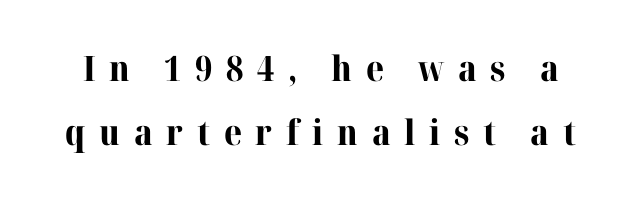
The image shows 35 px bold serif type, upright; set line spacing 1.82x, unusually wide letter spacing (+0.39 em), not underlined; high stroke contrast and a medium x-height.
